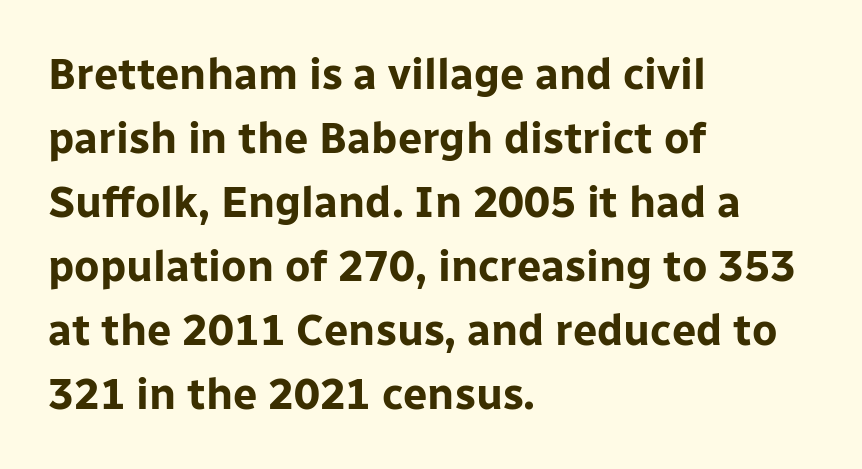
Letter spacing: default. Evenly set lines give the paragraph a standard silhouette. The face used here has the dense, thick strokes of a bold. Unlike a traditional serif, this face leaves its strokes unadorned.
